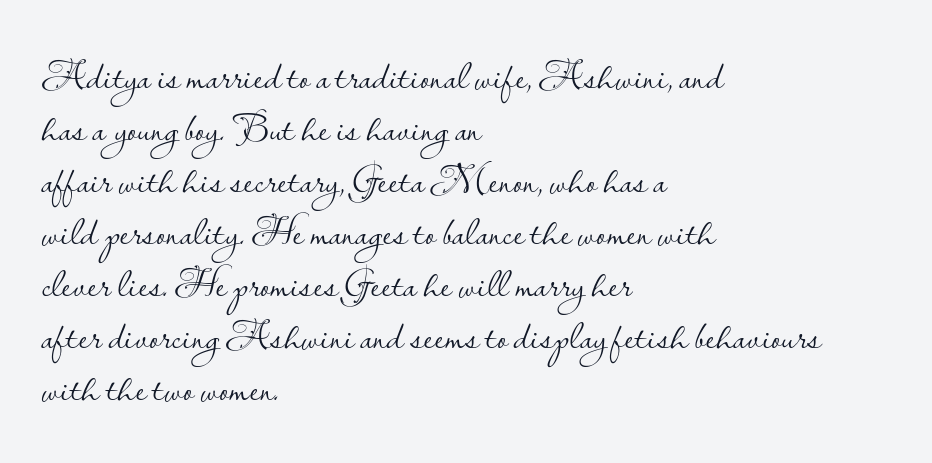
Where is the straight margin? On the left. Just letters on the line, the space beneath them empty. The letters look calm and open, with moderate or lighter stems. Serifs: no, the terminals of the letterforms are clean. The horizontal fit of the characters is conventional and even.
